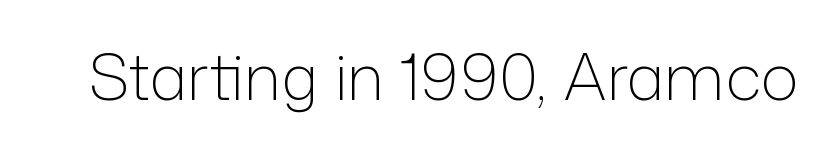
The image shows 64 px light sans-serif type, upright; set normal letter spacing, not underlined; low stroke contrast and a medium x-height.
